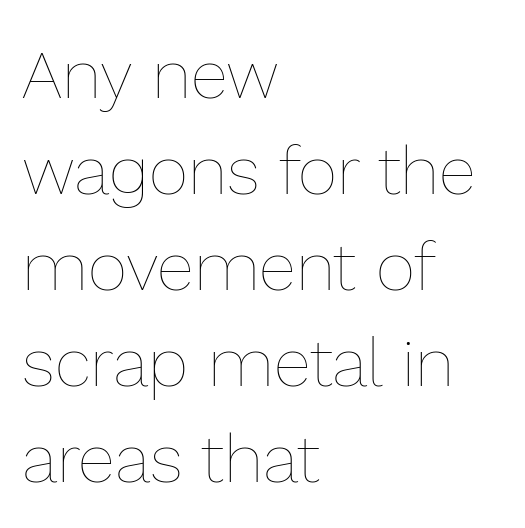
The image shows 68 px thin type, upright; set left-aligned, normal line spacing (1.41x), normal letter spacing, not underlined; a medium x-height.
